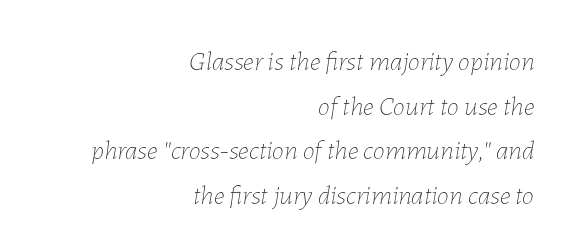
One glance says typical: line gaps are just what's usual. The paragraph shown leans on its right margin. Compared with typical body copy, the letter spacing here is the same. This rendering features lettering with no underline. The glyphs look as if they've been sheared to an angle.
